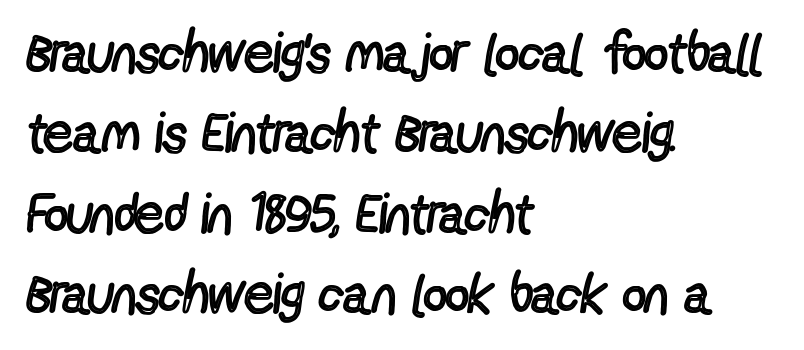
The image shows 57 px regular-weight, condensed sans-serif type; set left-aligned, normal line spacing (1.41x), normal letter spacing, not underlined; a medium x-height.
